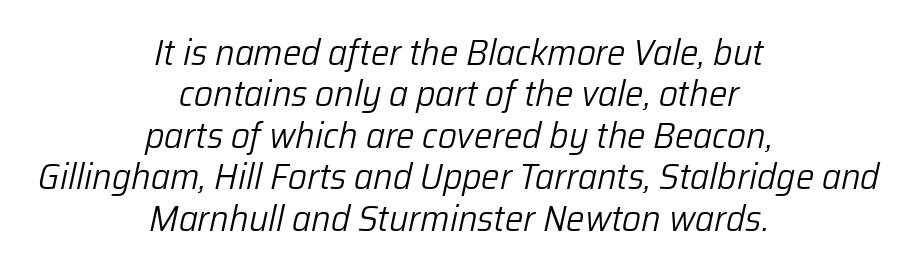
{"italic": "yes", "lean": "right", "slant_degrees": 12, "bold": "no", "weight": "light", "width": "normal", "stroke_contrast": "low", "x_height": "medium", "monospaced": "no", "underline": "no", "align": "center", "line_spacing": "tight", "line_spacing_ratio": 1.12, "letter_spacing": "normal", "letter_spacing_em": 0.0, "glyph_px": 37}
